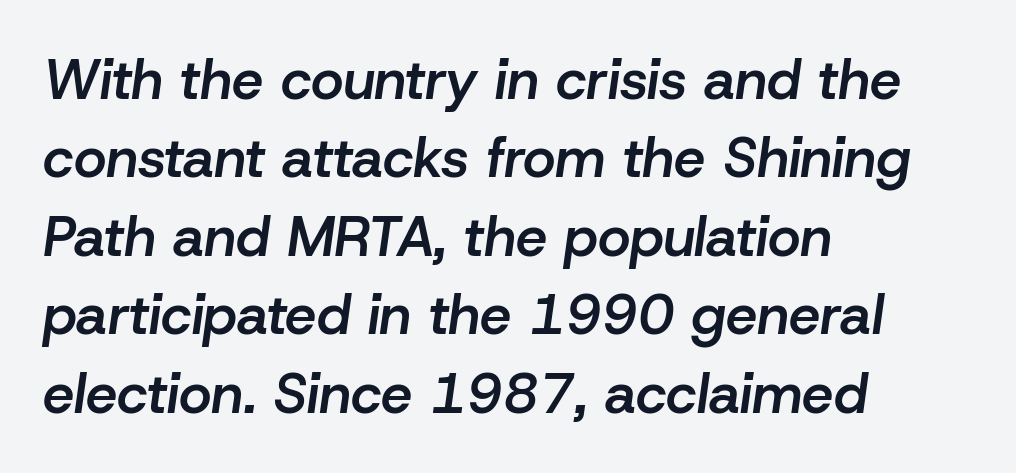
This is the in-between weight designers call semibold or demi. Casual observation: everything's shoved over to the left. The vertical gap from one line to the next is medium. Is this a fixed-width face? No — the glyphs have proportional, varying widths. Is the letter spacing exaggerated? No — it looks like the ordinary default. Tall strokes in this sample are angled rather than plumb.
